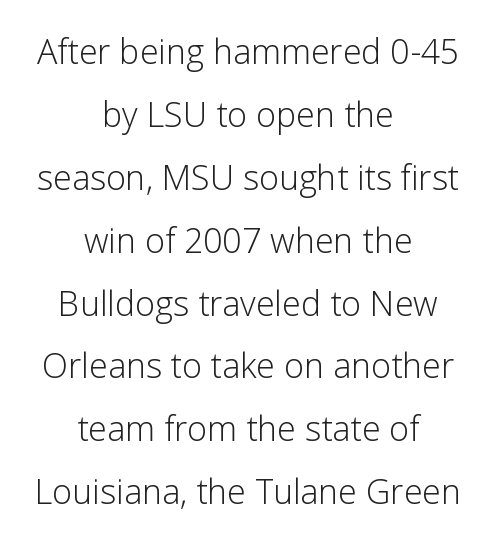
Q: Is the text bold? A: No.
Q: Is the text italic (slanted)? A: No, it is upright.
Q: Is the typeface a serif or a sans-serif typeface? A: Sans-serif.
Q: Is the text underlined? A: No.
Q: How is the paragraph aligned? A: Centered.
Q: Is the spacing between letters normal or unusually wide? A: Normal.
Q: Width (condensed, normal, or wide)? A: Normal.
Q: Stroke contrast? A: Low.
Q: x-height? A: Medium.
Q: Monospaced? A: No.
